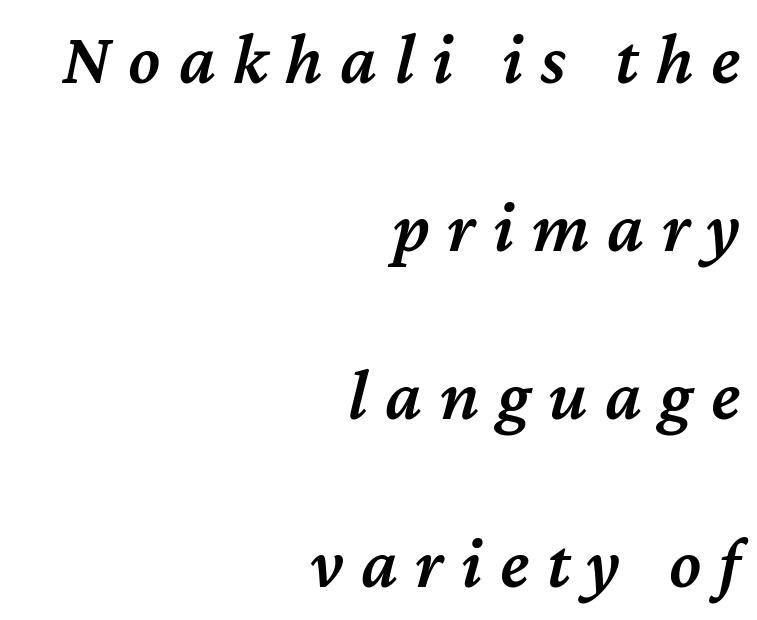
{"italic": "yes", "lean": "right", "slant_degrees": 12, "bold": "semi", "weight": "semibold", "width": "normal", "stroke_contrast": "medium", "x_height": "medium", "monospaced": "no", "underline": "no", "align": "right", "line_spacing": "loose", "line_spacing_ratio": 2.3, "letter_spacing": "wide", "letter_spacing_em": 0.24, "glyph_px": 73}
